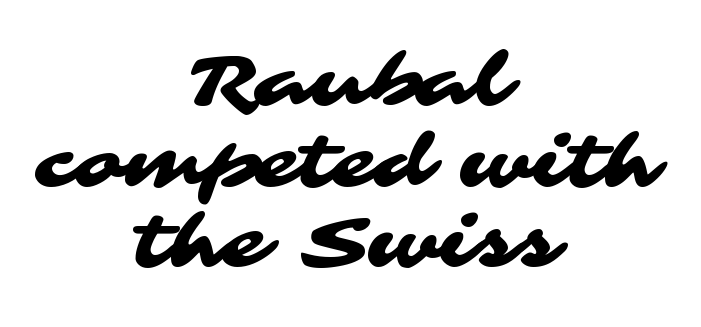
The image shows 72 px wide sans-serif type; set centered, tight line spacing (1.12x), normal letter spacing, not underlined; medium stroke contrast and a medium x-height.
